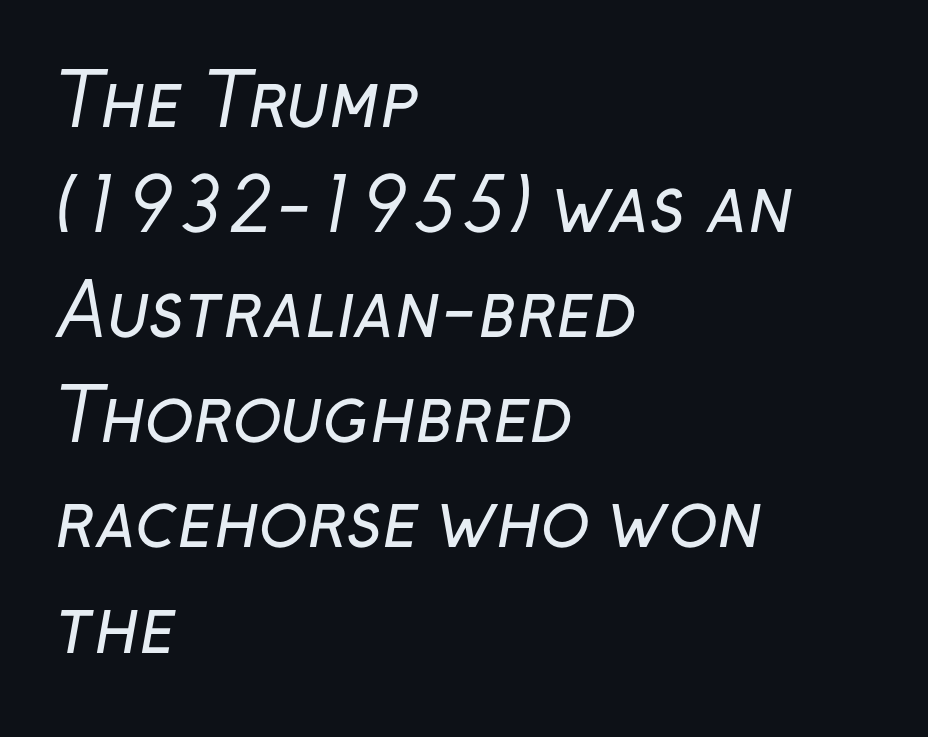
Letters rest on an invisible, unmarked baseline. The typeface chosen for these lines omits serifs. The line-height multiplier appears to be the usual default. Looks like regular typesetting: each glyph gets only the width it needs.
